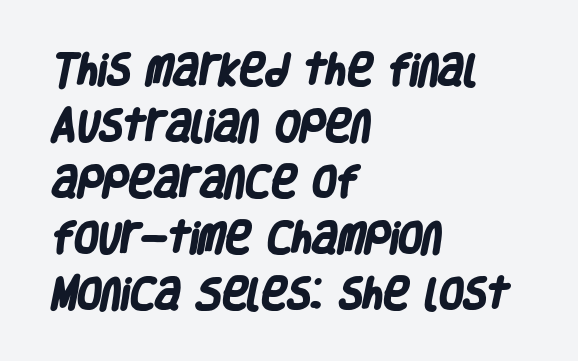
{"serif": "no", "bold": "yes", "weight": "heavy", "width": "condensed", "stroke_contrast": "low", "x_height": "large", "monospaced": "no", "underline": "no", "align": "left", "line_spacing": "normal", "line_spacing_ratio": 1.6, "letter_spacing": "normal", "letter_spacing_em": 0.0, "glyph_px": 35}
